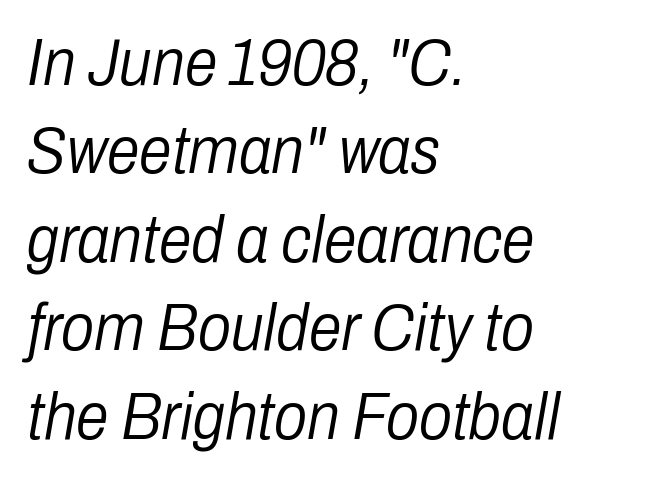
The image shows 66 px light, condensed type, italic (leaning right); set left-aligned, normal line spacing (1.34x), normal letter spacing, not underlined; low stroke contrast and a medium x-height.
